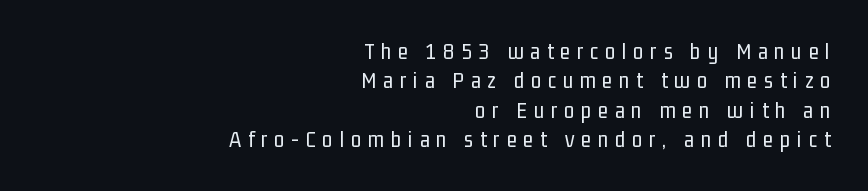
{"italic": "no", "bold": "no", "underline": "no", "align": "right", "line_spacing": "normal", "line_spacing_ratio": 1.28, "letter_spacing": "wide", "letter_spacing_em": 0.3, "glyph_px": 23}
